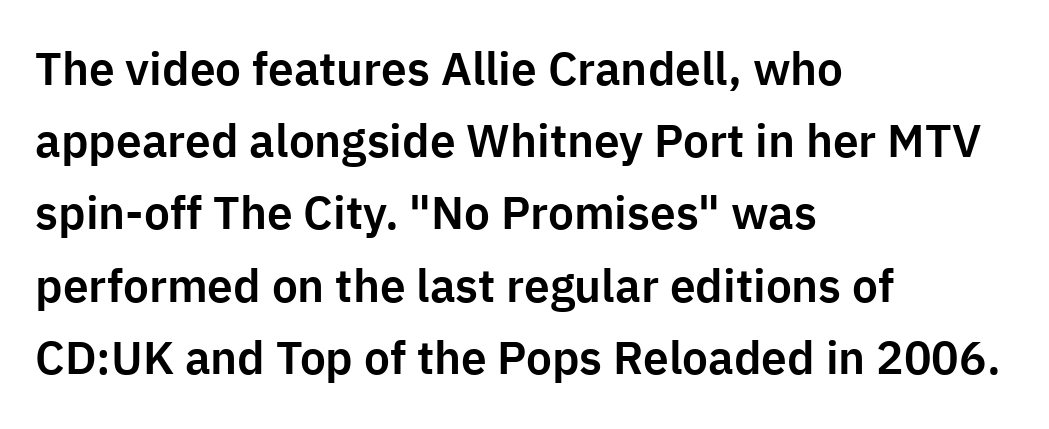
Q: Is the text italic (slanted)? A: No, it is upright.
Q: Is the typeface a serif or a sans-serif typeface? A: Sans-serif.
Q: Is the text underlined? A: No.
Q: How is the paragraph aligned? A: Left-aligned.
Q: Is the spacing between letters normal or unusually wide? A: Normal.
Q: Is the spacing between lines tight, normal or loose? A: Normal.
Q: Width (condensed, normal, or wide)? A: Normal.
Q: Stroke contrast? A: Low.
Q: x-height? A: Medium.
Q: Monospaced? A: No.
